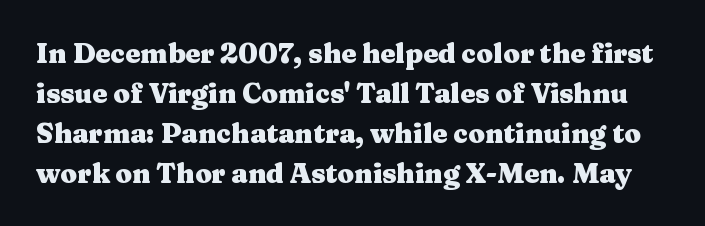
The image shows 27 px bold type, upright; set normal line spacing (1.48x), normal letter spacing, not underlined.
